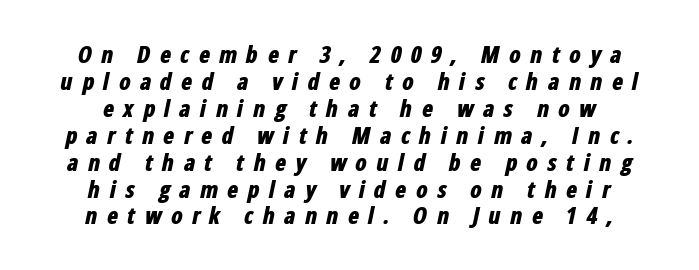
The image shows 23 px bold type, italic (leaning right); set centered, line spacing 1.17x, unusually wide letter spacing (+0.39 em), not underlined.
